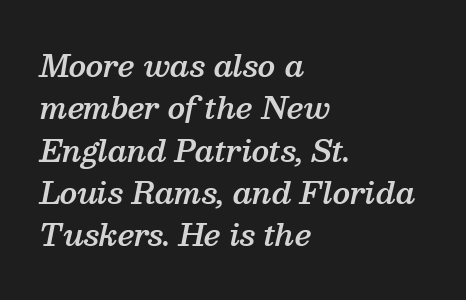
This is serif lettering, the kind often seen in printed books. Underlining? Definitely not there. This is the in-between weight designers call semibold or demi. The whole block is typeset with a tilt. Quick note: interline space is typical.
